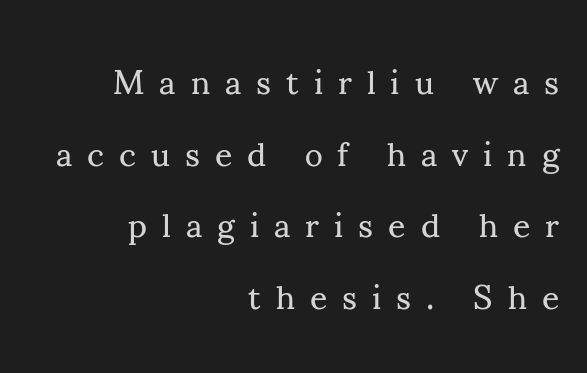
{"serif": "yes", "italic": "no", "bold": "no", "weight": "regular", "width": "normal", "stroke_contrast": "medium", "x_height": "small", "monospaced": "no", "underline": "no", "align": "right", "line_spacing": "loose", "line_spacing_ratio": 2.11, "letter_spacing": "wide", "letter_spacing_em": 0.44, "glyph_px": 34}
